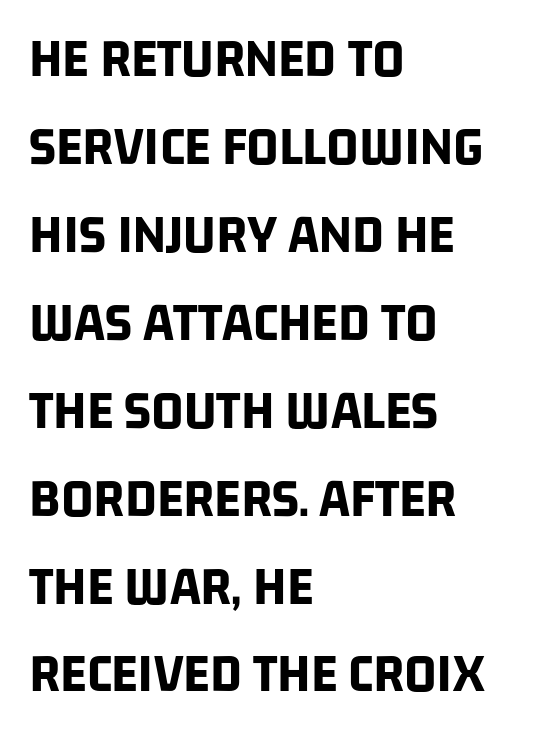
The image shows 56 px bold, condensed sans-serif type; set left-aligned, normal line spacing (1.57x), normal letter spacing, not underlined; low stroke contrast and a large x-height.
